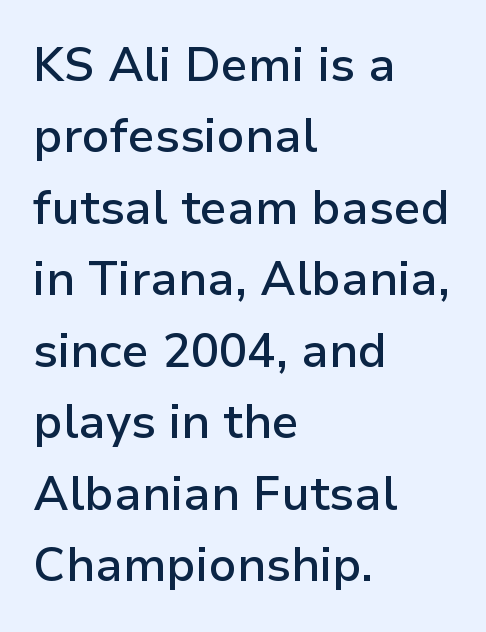
The image shows 47 px semibold sans-serif type, upright; set left-aligned, normal line spacing (1.52x), normal letter spacing, not underlined; low stroke contrast and a medium x-height.
